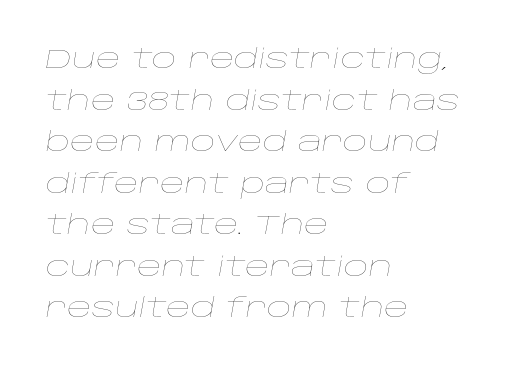
{"italic": "yes", "lean": "right", "slant_degrees": 10, "bold": "no", "underline": "no", "align": "left", "line_spacing": "normal", "line_spacing_ratio": 1.54, "letter_spacing": "normal", "letter_spacing_em": 0.0, "glyph_px": 27}
